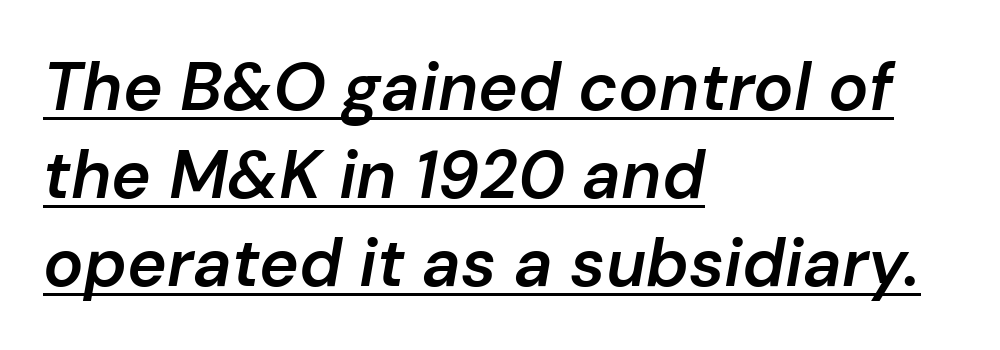
{"italic": "yes", "lean": "right", "slant_degrees": 10, "bold": "semi", "weight": "semibold", "width": "normal", "stroke_contrast": "low", "x_height": "medium", "monospaced": "no", "underline": "yes", "align": "left", "line_spacing": "normal", "line_spacing_ratio": 1.31, "letter_spacing": "normal", "letter_spacing_em": 0.0, "glyph_px": 67}
